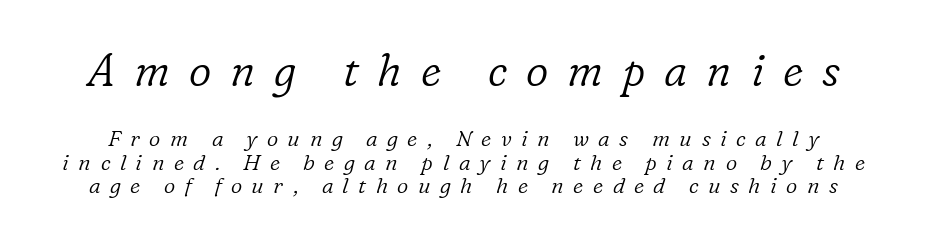
The image shows 44 px light serif type, italic (leaning right); set tight line spacing (1.07x), unusually wide letter spacing (+0.43 em), not underlined; the first (top) block is 2.0x larger; low stroke contrast and a medium x-height.
